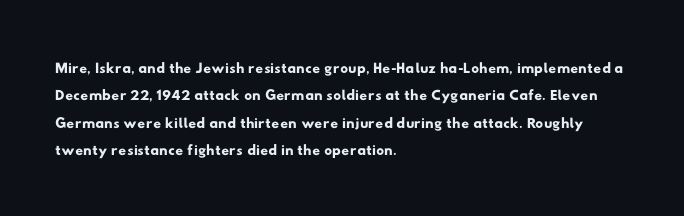
Observe the ordinary spacing: letters are neighbours, not strangers. The lines in this sample share a left origin and differ only in where they stop. Unmarked baselines from the first word to the last. These lines sit exactly where default settings would place them.
